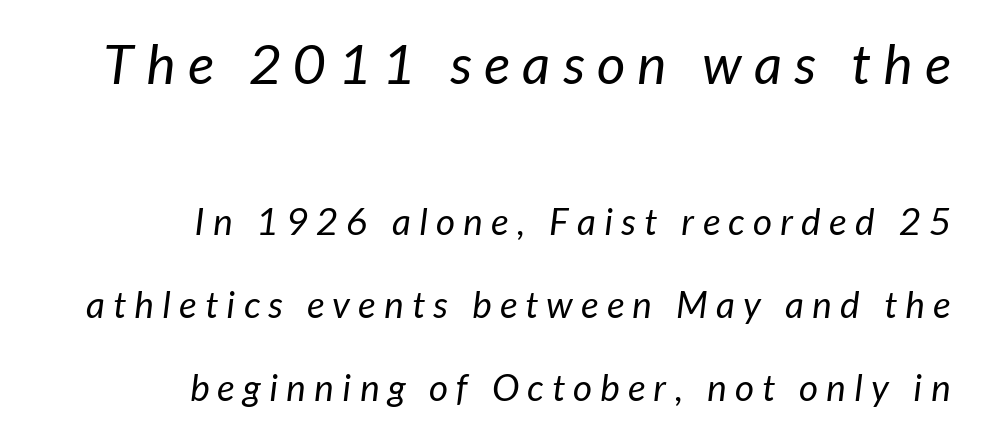
{"serif": "no", "bold": "no", "weight": "regular", "width": "normal", "stroke_contrast": "low", "x_height": "medium", "monospaced": "no", "underline": "no", "align": "right", "line_spacing": "loose", "line_spacing_ratio": 2.25, "letter_spacing": "wide", "letter_spacing_em": 0.23, "larger_block": "first", "size_ratio": 1.49, "glyph_px": 55}
